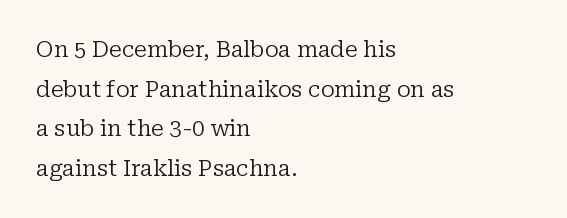
{"italic": "no", "bold": "no", "underline": "no", "align": "left", "line_spacing_ratio": 1.8, "letter_spacing": "normal", "letter_spacing_em": 0.0, "glyph_px": 22}
